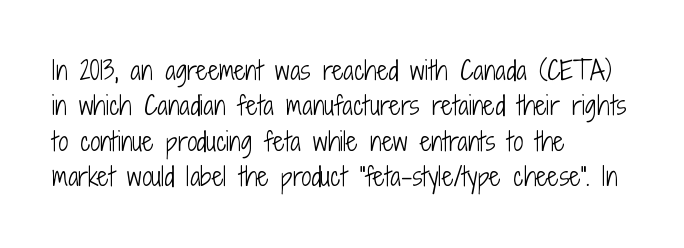
{"italic": "no", "bold": "no", "underline": "no", "align": "left", "line_spacing": "normal", "line_spacing_ratio": 1.42, "letter_spacing": "normal", "letter_spacing_em": 0.0, "glyph_px": 25}
